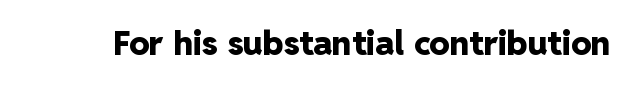
{"serif": "no", "italic": "no", "bold": "yes", "weight": "heavy", "width": "normal", "stroke_contrast": "low", "x_height": "medium", "monospaced": "no", "underline": "no", "letter_spacing": "normal", "letter_spacing_em": 0.0, "glyph_px": 34}
